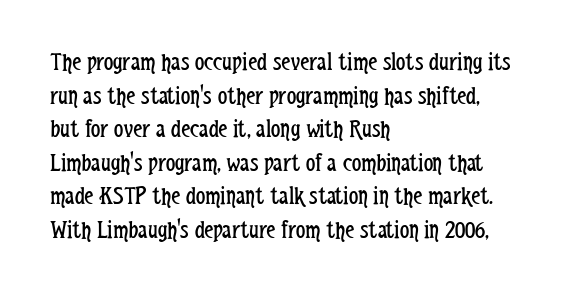
The image shows 26 px text type, upright; set left-aligned, normal line spacing (1.29x), normal letter spacing, not underlined.
